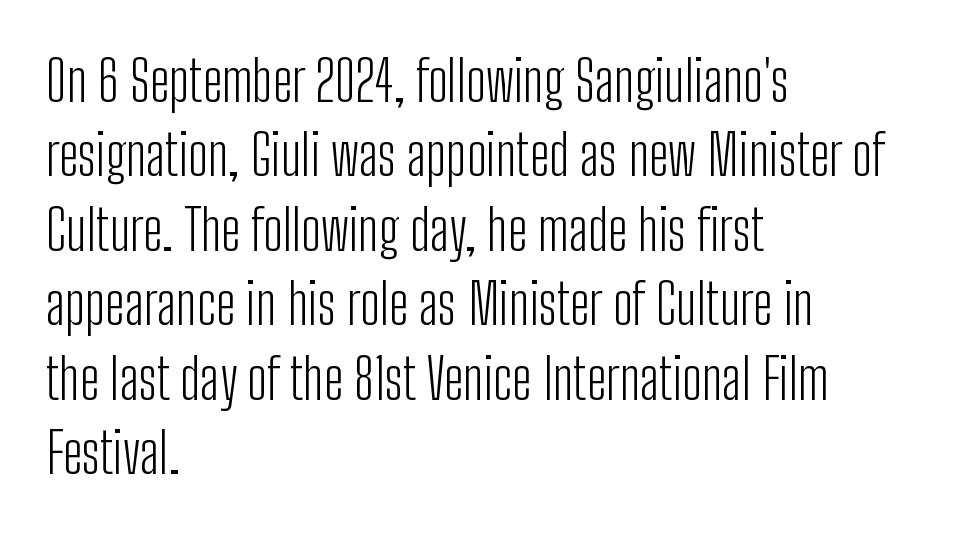
{"serif": "no", "italic": "no", "bold": "no", "weight": "light", "width": "condensed", "stroke_contrast": "low", "x_height": "medium", "monospaced": "no", "underline": "no", "align": "left", "line_spacing": "normal", "line_spacing_ratio": 1.33, "letter_spacing": "normal", "letter_spacing_em": 0.0, "glyph_px": 56}
